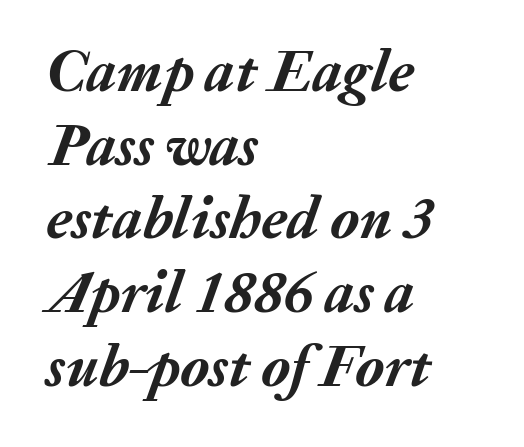
The lettering tilts uniformly, giving the passage an italic look. You could not count columns in this text — the font is proportionally spaced. Weight: bold. This sample uses plain, unmodified letter spacing. Each row of text sits above clean, open space. A student would call this left alignment; a typographer would say flush left, rag right.
